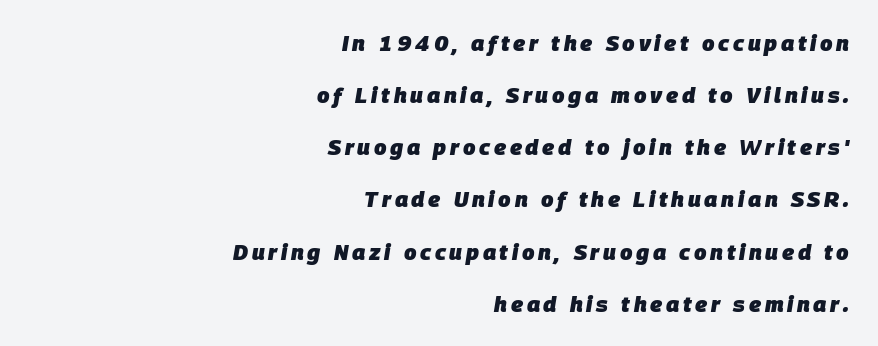
How would I describe the line gaps? Wide and relaxed. This sample uses an oblique cut, with every glyph tilted off the vertical. Each glyph is drawn with heavy, bold strokes. Reading down the block, your eye finds every line finishing at a fixed right position. Underlining? Definitely not there.
